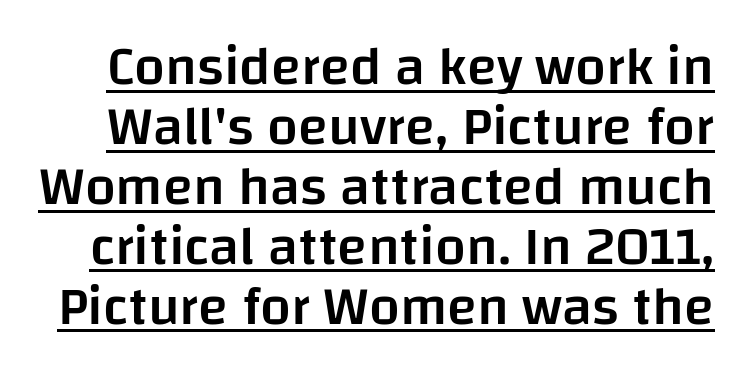
Proportional: the letters do not fall into vertical columns. Posture: upright roman. The sample has been set in demibold, a notch under bold. The font family rendered here belongs to the sans-serif group.
